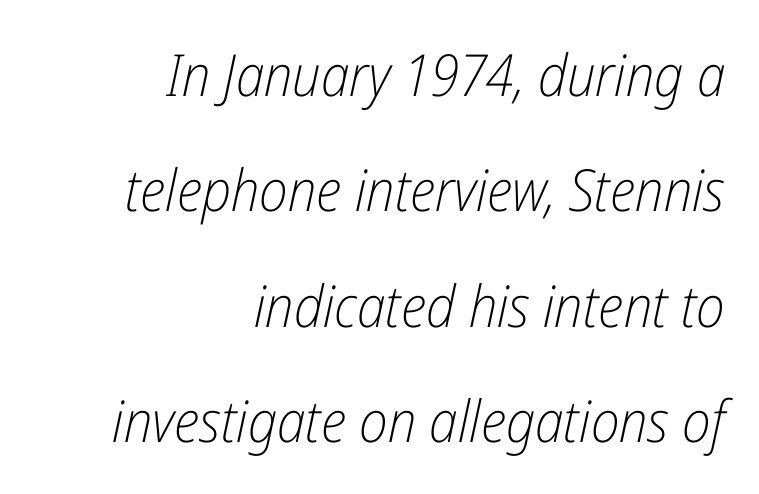
The image shows 58 px light, condensed type, italic (leaning right); set right-aligned, loose line spacing (1.99x), normal letter spacing, not underlined; low stroke contrast and a medium x-height.
